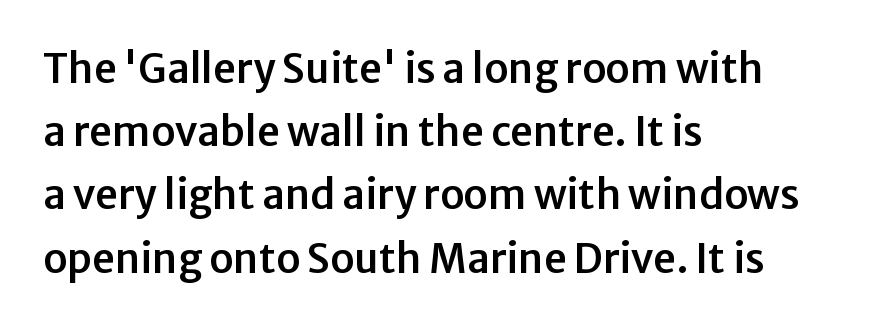
Q: Is the text italic (slanted)? A: No, it is upright.
Q: Is the typeface a serif or a sans-serif typeface? A: Sans-serif.
Q: Is the text underlined? A: No.
Q: How is the paragraph aligned? A: Left-aligned.
Q: Is the spacing between letters normal or unusually wide? A: Normal.
Q: Is the spacing between lines tight, normal or loose? A: Normal.
Q: Width (condensed, normal, or wide)? A: Normal.
Q: Stroke contrast? A: Low.
Q: x-height? A: Medium.
Q: Monospaced? A: No.
